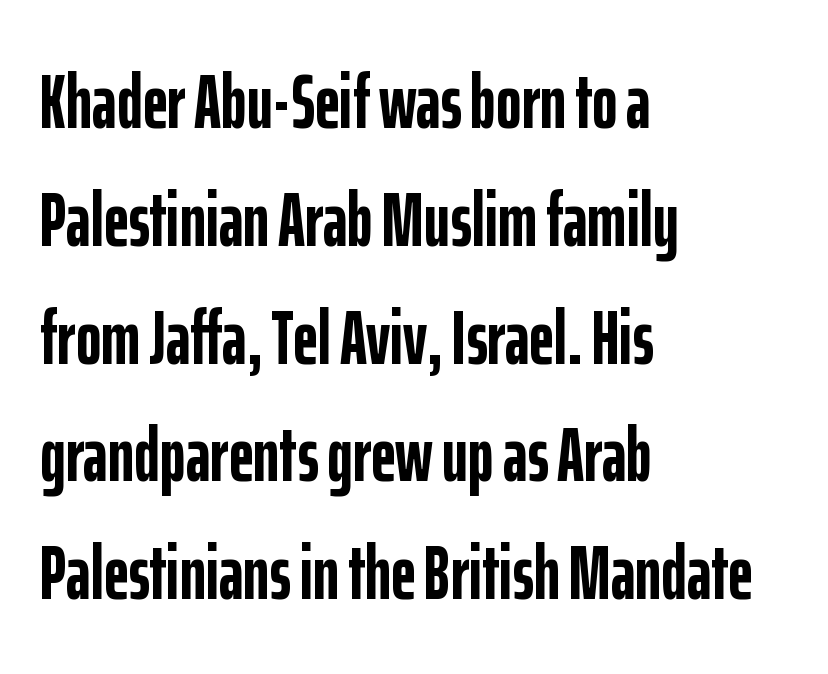
The image shows 77 px semibold, condensed sans-serif type, upright; set left-aligned, normal line spacing (1.53x), normal letter spacing, not underlined; low stroke contrast and a medium x-height.
